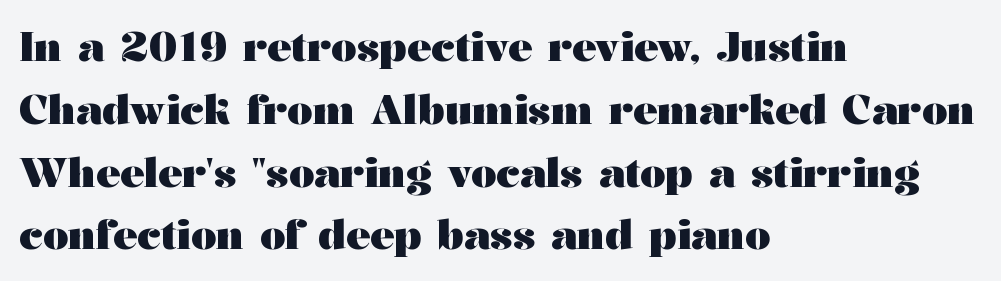
{"serif": "yes", "italic": "no", "bold": "yes", "weight": "heavy", "width": "wide", "stroke_contrast": "medium", "x_height": "medium", "monospaced": "no", "underline": "no", "align": "left", "line_spacing": "normal", "line_spacing_ratio": 1.57, "letter_spacing": "normal", "letter_spacing_em": 0.0, "glyph_px": 40}
